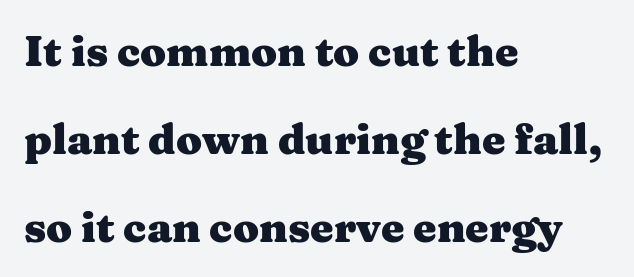
This rendering leaves character spacing at its baseline value. Heavy-handed strokes throughout: this text is bold. Do the characters align in a grid? No, the font is proportional. All the whitespace from short lines collects on the right. A typesetter would mark this as roman, not italic.
